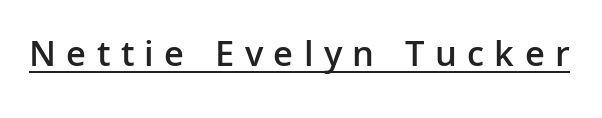
The image shows 37 px semibold sans-serif type, upright; set unusually wide letter spacing (+0.28 em), underlined; low stroke contrast and a medium x-height.
